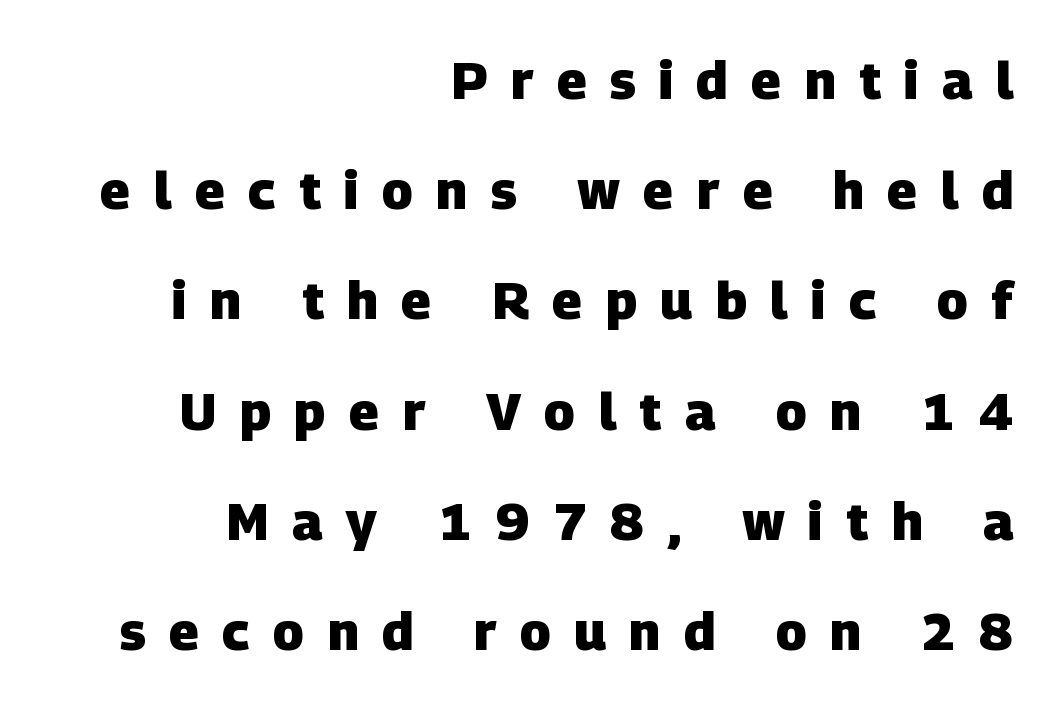
Underline: absent. The font family rendered here belongs to the sans-serif group. Whoever set this chose breathing room over compactness in the vertical rhythm. These lines are set flush right with a ragged left edge. The letters are bold, with thick, heavy strokes. The rendering uses natural spacing where letterforms have individual widths.
